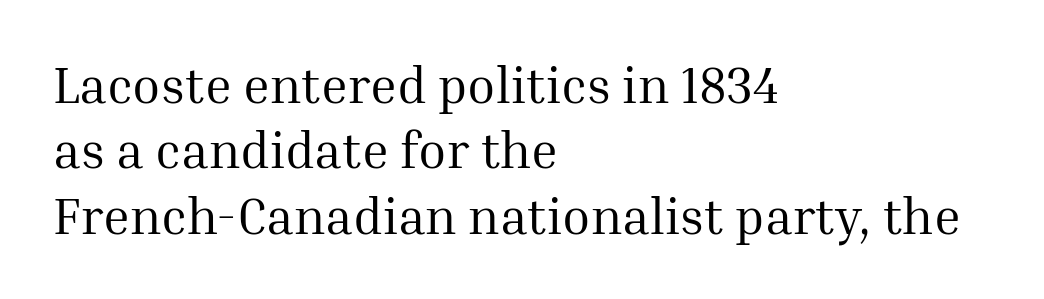
{"serif": "yes", "italic": "no", "bold": "no", "weight": "regular", "width": "normal", "stroke_contrast": "medium", "x_height": "medium", "monospaced": "no", "underline": "no", "align": "left", "line_spacing": "normal", "line_spacing_ratio": 1.28, "letter_spacing": "normal", "letter_spacing_em": 0.0, "glyph_px": 51}
